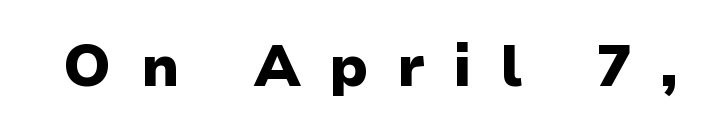
The rendering uses a bold face; every stroke is thick and dark. The tracking jumps out immediately: characters are airy and widely separated. Do the characters align in a grid? No, the font is proportional. A typesetter would label this face a sans.
